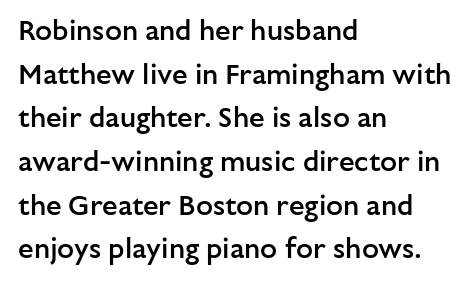
Q: Is the text bold? A: Semi-bold.
Q: Is the text italic (slanted)? A: No, it is upright.
Q: Is the typeface a serif or a sans-serif typeface? A: Sans-serif.
Q: Is the text underlined? A: No.
Q: How is the paragraph aligned? A: Left-aligned.
Q: Is the spacing between letters normal or unusually wide? A: Normal.
Q: Is the spacing between lines tight, normal or loose? A: Normal.
Q: Width (condensed, normal, or wide)? A: Normal.
Q: Stroke contrast? A: Low.
Q: x-height? A: Medium.
Q: Monospaced? A: No.
